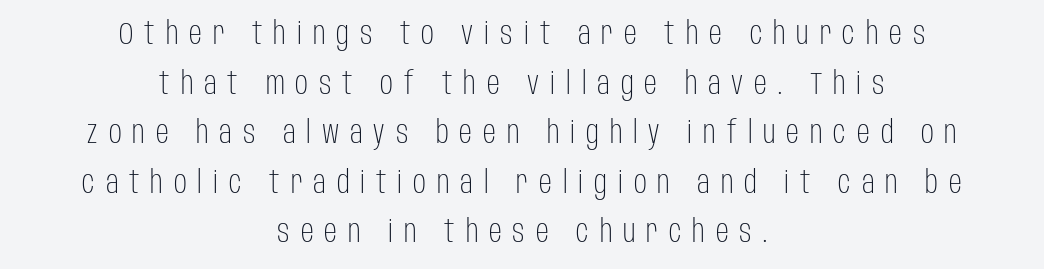
Evenly set lines give the paragraph a standard silhouette. The characters are drawn with everyday or finer stroke widths. Is this a fixed-width face? No — the glyphs have proportional, varying widths. The lettering stays uniformly vertical, giving the passage a roman look. A clean baseline with only descenders dipping below it. You could only call the tracking loose — the letters float apart.
